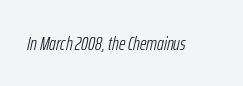
{"italic": "yes", "lean": "right", "slant_degrees": 12, "bold": "no", "underline": "no", "letter_spacing": "normal", "letter_spacing_em": 0.0, "glyph_px": 20}
